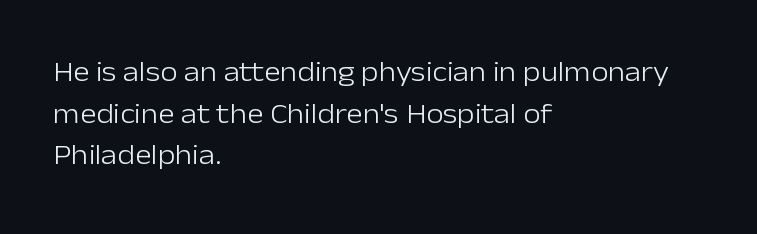
Proportional: the letters do not fall into vertical columns. Grotesque or geometric, the face here clearly has no serifs. How are the letters spaced? Ordinarily, with no added tracking. How would I describe the line gaps? Plain and ordinary.
